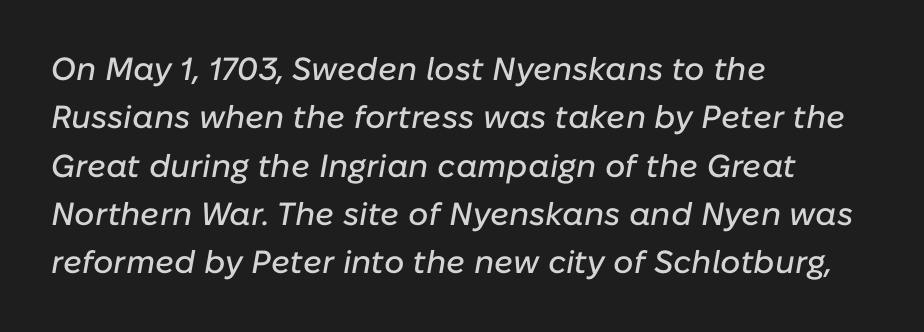
{"italic": "yes", "lean": "right", "slant_degrees": 10, "width": "normal", "stroke_contrast": "low", "x_height": "medium", "monospaced": "no", "underline": "no", "align": "left", "line_spacing": "normal", "line_spacing_ratio": 1.51, "letter_spacing": "normal", "letter_spacing_em": 0.0, "glyph_px": 32}
